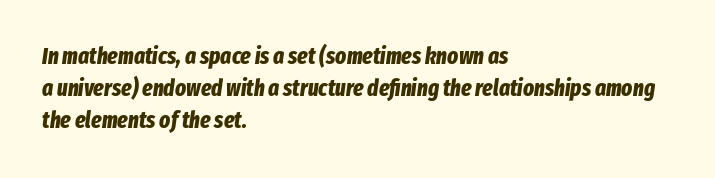
The image shows 23 px bold type, italic (leaning right); set left-aligned, normal line spacing (1.4x), normal letter spacing, not underlined.
